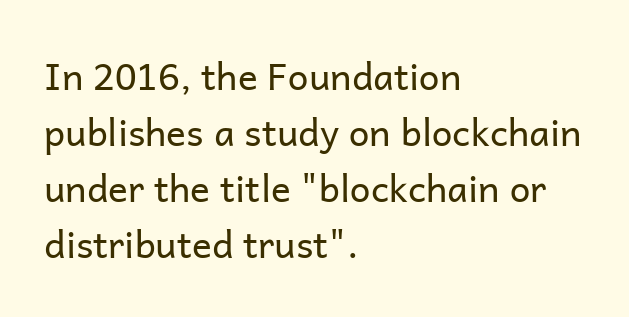
The image shows 37 px regular-weight sans-serif type, upright; set left-aligned, normal line spacing (1.51x), normal letter spacing, not underlined; low stroke contrast and a medium x-height.
